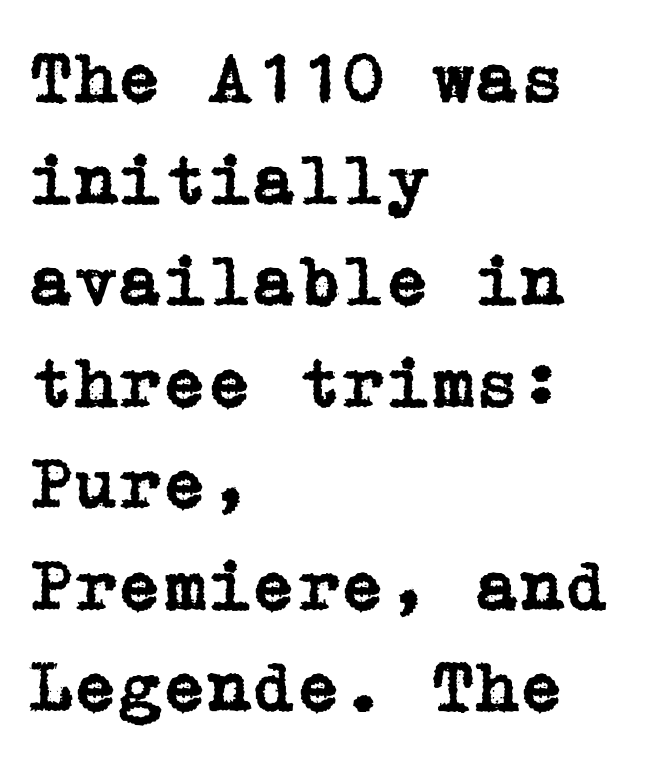
Q: Is the text italic (slanted)? A: No, it is upright.
Q: Is the typeface a serif or a sans-serif typeface? A: Serif.
Q: Is the text underlined? A: No.
Q: How is the paragraph aligned? A: Left-aligned.
Q: Is the spacing between letters normal or unusually wide? A: Normal.
Q: Is the spacing between lines tight, normal or loose? A: Normal.
Q: Width (condensed, normal, or wide)? A: Normal.
Q: Stroke contrast? A: Low.
Q: x-height? A: Medium.
